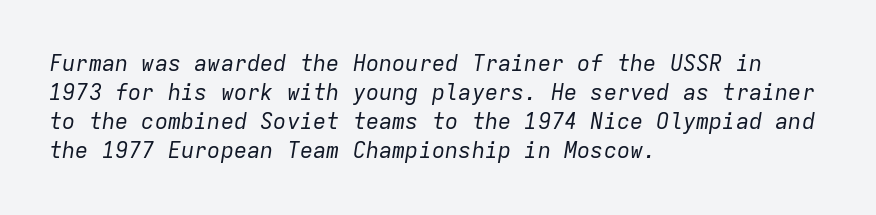
Q: Is the text bold? A: No.
Q: Is the text italic (slanted)? A: Yes, it leans right by about 9 degrees.
Q: Is the text underlined? A: No.
Q: How is the paragraph aligned? A: Left-aligned.
Q: Is the spacing between letters normal or unusually wide? A: Normal.
Q: Is the spacing between lines tight, normal or loose? A: Normal.
